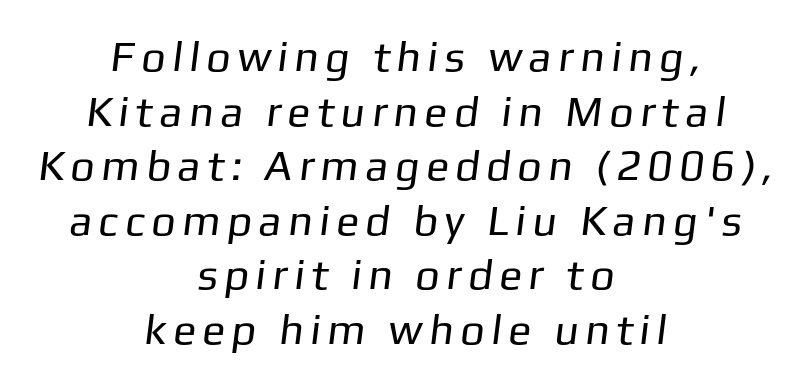
Q: Is the text bold? A: No.
Q: Is the typeface a serif or a sans-serif typeface? A: Sans-serif.
Q: Is the text underlined? A: No.
Q: How is the paragraph aligned? A: Centered.
Q: Is the spacing between lines tight, normal or loose? A: Normal.
Q: Width (condensed, normal, or wide)? A: Normal.
Q: Stroke contrast? A: Low.
Q: x-height? A: Medium.
Q: Monospaced? A: No.
